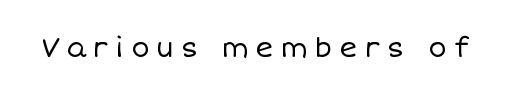
The image shows 27 px text type, upright; set unusually wide letter spacing (+0.26 em), not underlined.
